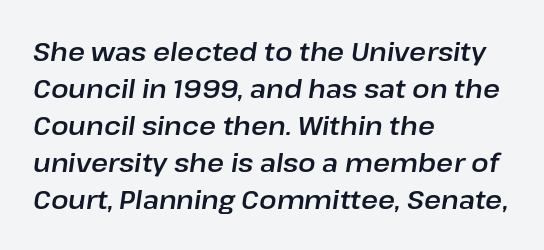
The image shows 26 px text type, italic (leaning right); set left-aligned, normal line spacing (1.42x), normal letter spacing, not underlined.
